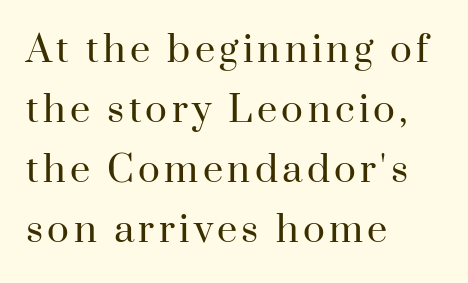
The image shows 36 px regular-weight serif type, upright; set left-aligned, normal line spacing (1.67x), not underlined; high stroke contrast and a small x-height.
